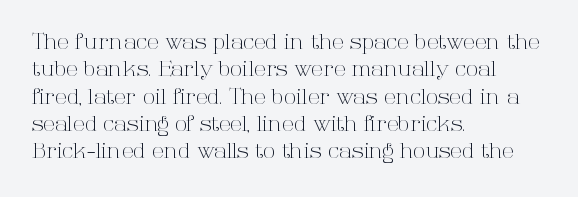
{"italic": "no", "bold": "no", "underline": "no", "align": "left", "line_spacing_ratio": 1.24, "letter_spacing": "normal", "letter_spacing_em": 0.0, "glyph_px": 22}
